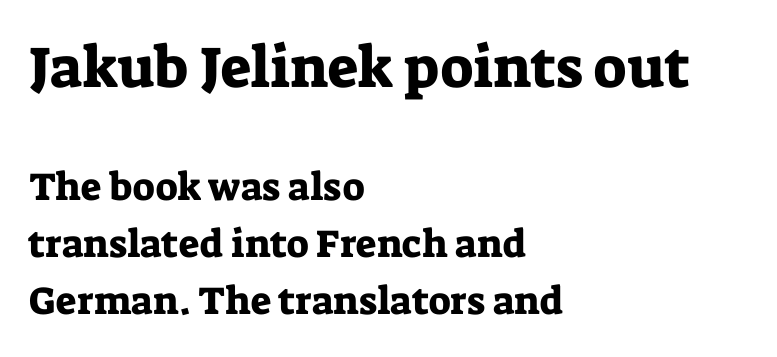
A typesetter would call this leading conventional body-copy spacing. You could call the tracking neutral — neither tight nor loose. The glyphs in this specimen are seriffed. The earlier block is typeset at a bigger size than the later block. Compared with a centered layout, this one pins lines to the left instead.
